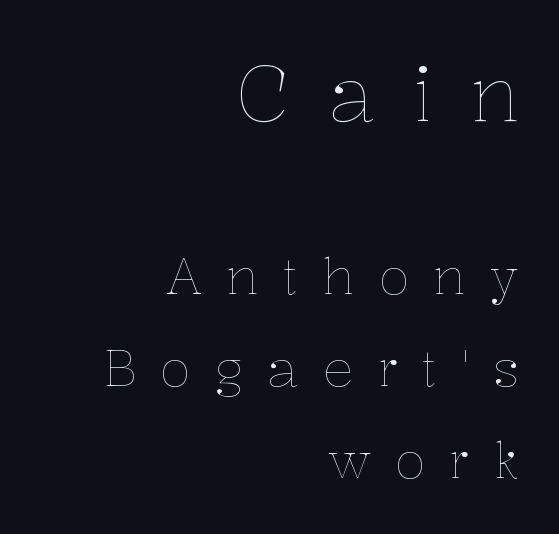
Q: Is the text bold? A: No.
Q: Is the text italic (slanted)? A: No, it is upright.
Q: Is the text underlined? A: No.
Q: How is the paragraph aligned? A: Right-aligned.
Q: Is the spacing between letters normal or unusually wide? A: Unusually wide.
Q: Which block of text is set in a larger size, the first (top) or the second (bottom)? A: The first (top) one.
Q: Width (condensed, normal, or wide)? A: Normal.
Q: Stroke contrast? A: Low.
Q: x-height? A: Medium.
Q: Monospaced? A: No.
